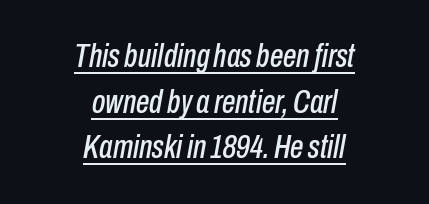
Q: Is the text italic (slanted)? A: Yes, it leans right by about 10 degrees.
Q: Is the text underlined? A: Yes.
Q: How is the paragraph aligned? A: Centered.
Q: Is the spacing between letters normal or unusually wide? A: Normal.
Q: Is the spacing between lines tight, normal or loose? A: Normal.
Q: Width (condensed, normal, or wide)? A: Condensed.
Q: Stroke contrast? A: Low.
Q: x-height? A: Medium.
Q: Monospaced? A: No.
